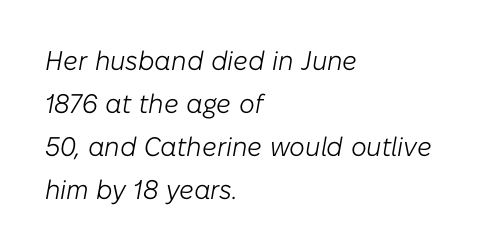
The image shows 27 px text type, italic (leaning right); set left-aligned, normal line spacing (1.59x), normal letter spacing, not underlined.
